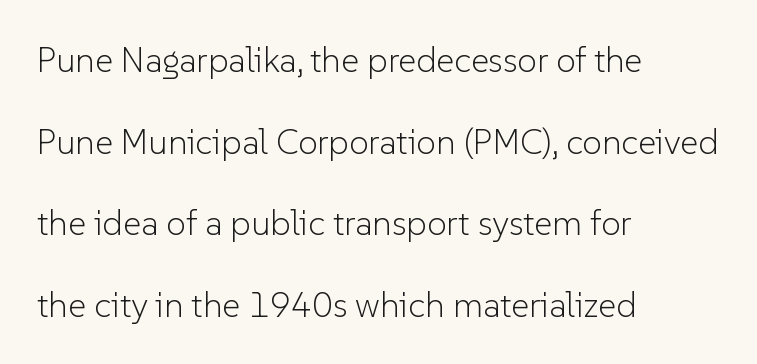
{"serif": "no", "italic": "no", "bold": "no", "weight": "light", "width": "normal", "stroke_contrast": "low", "x_height": "medium", "monospaced": "no", "underline": "no", "align": "left", "line_spacing": "loose", "line_spacing_ratio": 2.33, "letter_spacing": "normal", "letter_spacing_em": 0.0, "glyph_px": 35}
